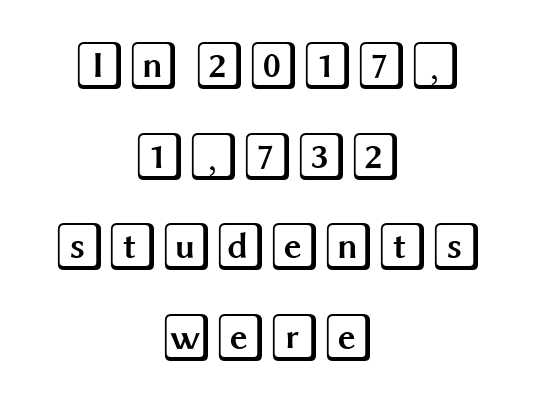
The image shows 49 px wide type, upright; set centered, line spacing 1.85x, normal letter spacing, not underlined; a large x-height.
